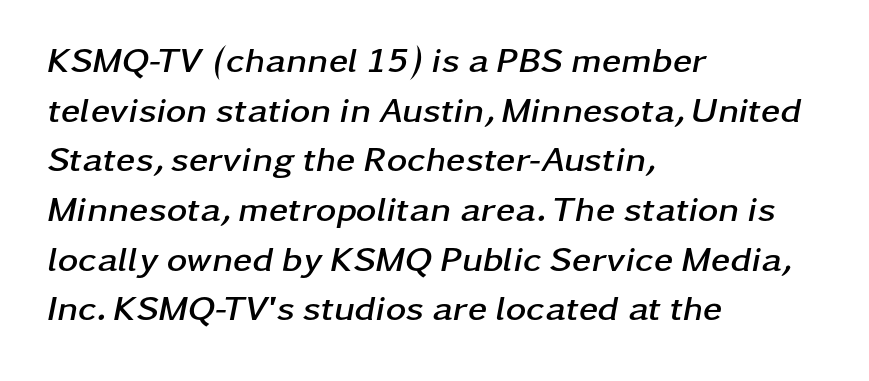
The image shows 35 px semibold, wide type, italic (leaning right); set left-aligned, normal line spacing (1.42x), normal letter spacing, not underlined; low stroke contrast and a medium x-height.
